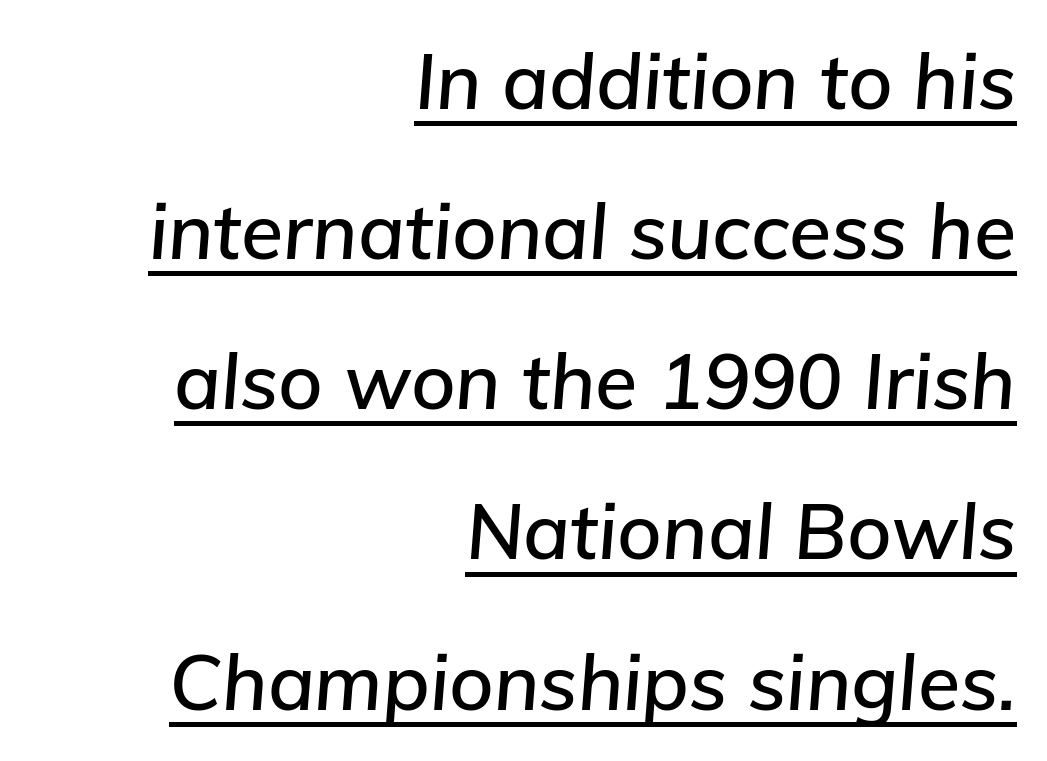
This block would shrink considerably if given ordinary leading; it's expanded now. The rag falls on the left side of this text block. The rendered words wear a rule along their underside. The passage shown is typed in a proportional face where columns would drift.
